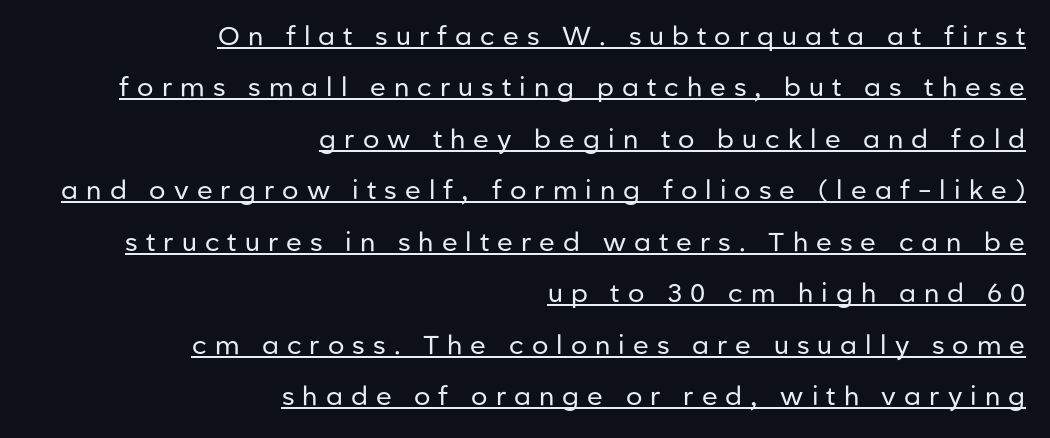
{"italic": "no", "bold": "no", "underline": "yes", "align": "right", "line_spacing": "loose", "line_spacing_ratio": 1.98, "letter_spacing": "wide", "letter_spacing_em": 0.31, "glyph_px": 26}
